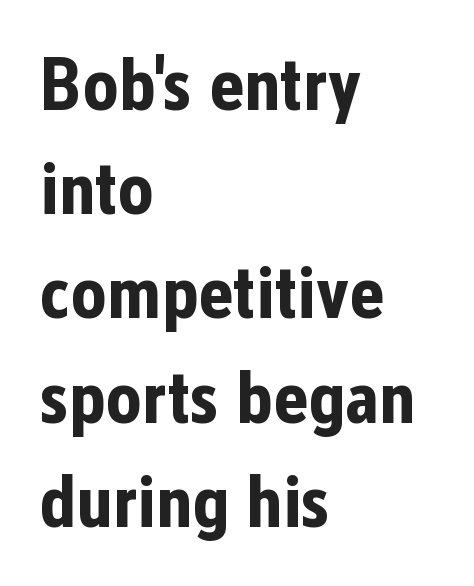
Q: Is the text bold? A: Yes.
Q: Is the text italic (slanted)? A: No, it is upright.
Q: Is the typeface a serif or a sans-serif typeface? A: Sans-serif.
Q: Is the text underlined? A: No.
Q: How is the paragraph aligned? A: Left-aligned.
Q: Is the spacing between letters normal or unusually wide? A: Normal.
Q: Is the spacing between lines tight, normal or loose? A: Normal.
Q: Width (condensed, normal, or wide)? A: Condensed.
Q: Stroke contrast? A: Low.
Q: x-height? A: Medium.
Q: Monospaced? A: No.
